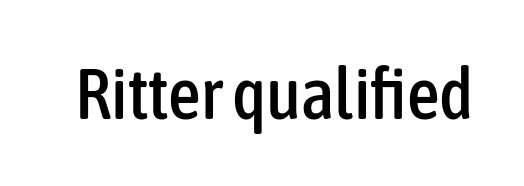
Q: Is the text italic (slanted)? A: No, it is upright.
Q: Is the typeface a serif or a sans-serif typeface? A: Sans-serif.
Q: Is the text underlined? A: No.
Q: Is the spacing between letters normal or unusually wide? A: Normal.
Q: Width (condensed, normal, or wide)? A: Condensed.
Q: Stroke contrast? A: Low.
Q: x-height? A: Medium.
Q: Monospaced? A: No.
